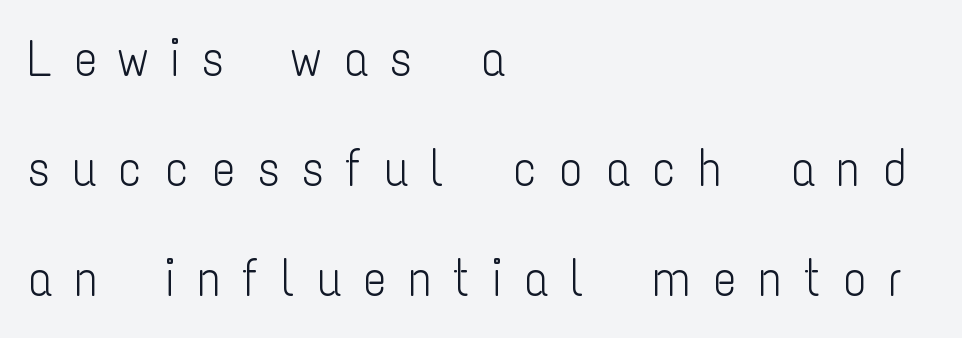
Q: Is the text bold? A: No.
Q: Is the text italic (slanted)? A: No, it is upright.
Q: Is the typeface a serif or a sans-serif typeface? A: Sans-serif.
Q: Is the text underlined? A: No.
Q: How is the paragraph aligned? A: Left-aligned.
Q: Is the spacing between letters normal or unusually wide? A: Unusually wide.
Q: Is the spacing between lines tight, normal or loose? A: Loose.
Q: Width (condensed, normal, or wide)? A: Condensed.
Q: Stroke contrast? A: Low.
Q: x-height? A: Medium.
Q: Monospaced? A: No.
